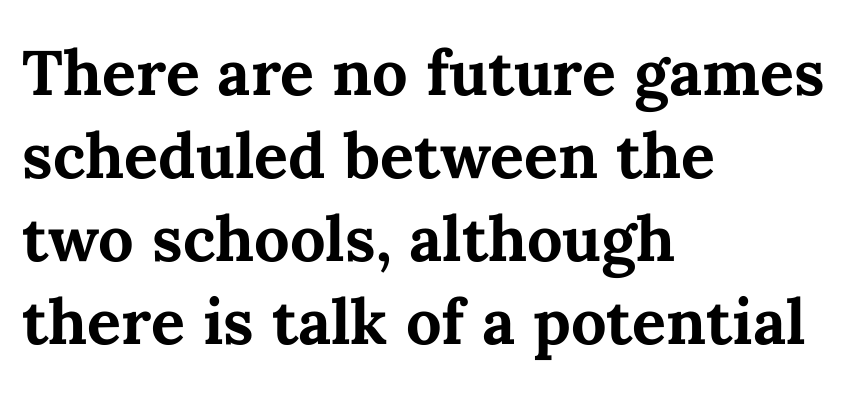
{"italic": "no", "bold": "yes", "weight": "bold", "width": "normal", "stroke_contrast": "medium", "x_height": "medium", "monospaced": "no", "underline": "no", "align": "left", "line_spacing": "normal", "line_spacing_ratio": 1.32, "letter_spacing": "normal", "letter_spacing_em": 0.0, "glyph_px": 63}
